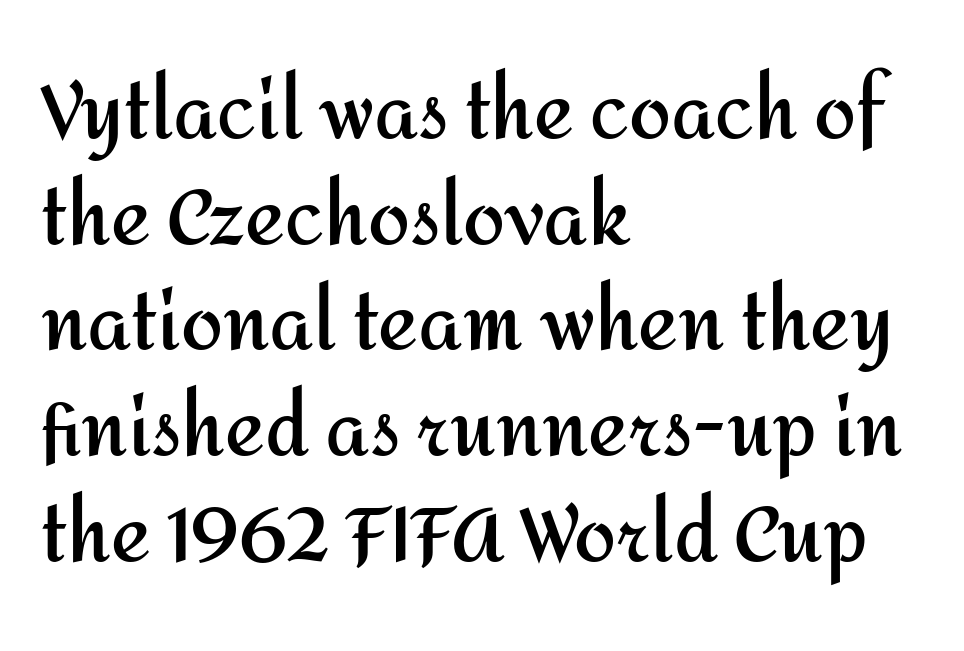
The image shows 75 px semibold sans-serif type, upright; set left-aligned, normal line spacing (1.41x), normal letter spacing, not underlined; medium stroke contrast and a medium x-height.
